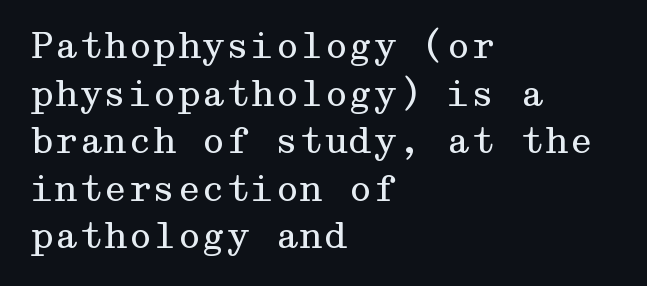
Q: Is the text bold? A: No.
Q: Is the text italic (slanted)? A: No, it is upright.
Q: Is the typeface a serif or a sans-serif typeface? A: Serif.
Q: Is the text underlined? A: No.
Q: How is the paragraph aligned? A: Left-aligned.
Q: Is the spacing between letters normal or unusually wide? A: Normal.
Q: Is the spacing between lines tight, normal or loose? A: Normal.
Q: Width (condensed, normal, or wide)? A: Wide.
Q: Stroke contrast? A: Medium.
Q: x-height? A: Medium.
